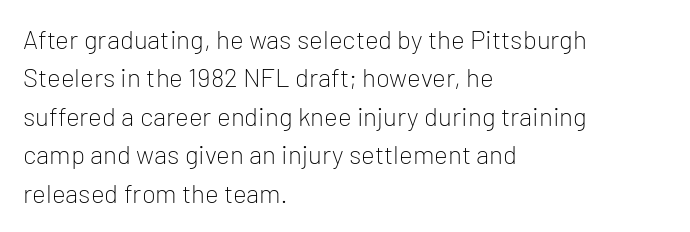
{"italic": "no", "bold": "no", "underline": "no", "align": "left", "line_spacing": "normal", "line_spacing_ratio": 1.48, "letter_spacing": "normal", "letter_spacing_em": 0.0, "glyph_px": 26}
